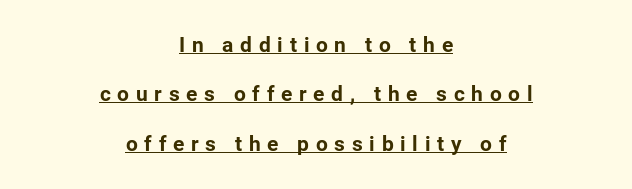
Q: Is the text bold? A: Yes.
Q: Is the text italic (slanted)? A: No, it is upright.
Q: Is the text underlined? A: Yes.
Q: How is the paragraph aligned? A: Centered.
Q: Is the spacing between letters normal or unusually wide? A: Unusually wide.
Q: Is the spacing between lines tight, normal or loose? A: Loose.
